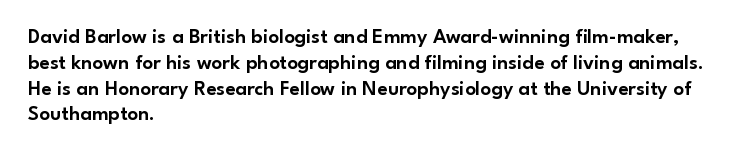
{"italic": "no", "underline": "no", "align": "left", "line_spacing_ratio": 1.23, "letter_spacing": "normal", "letter_spacing_em": 0.0, "glyph_px": 21}
